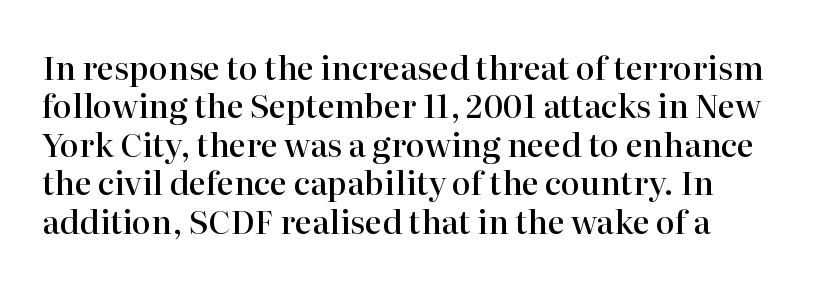
The type family on display is of the serif kind. What stands out about the letter spacing? Nothing — it is the standard amount. Spacing verdict: proportional, widths tailored to each character. The typesetting leans somewhat heavy: a semibold.
